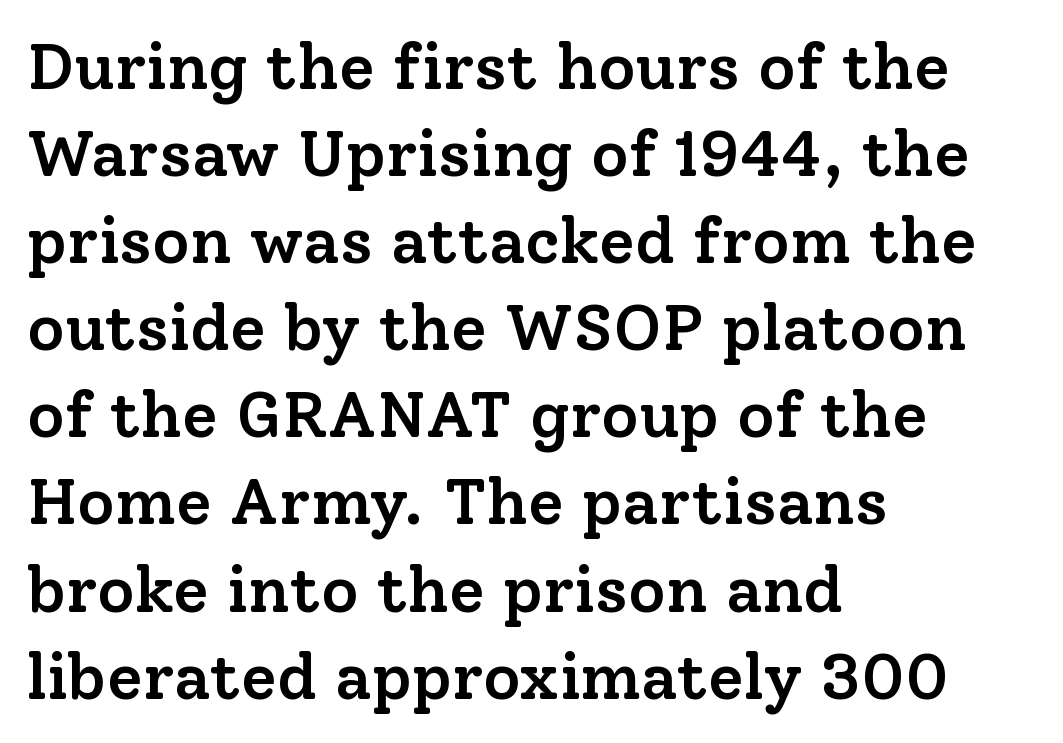
{"serif": "yes", "italic": "no", "bold": "semi", "weight": "semibold", "width": "normal", "stroke_contrast": "low", "x_height": "medium", "monospaced": "no", "underline": "no", "align": "left", "line_spacing": "normal", "line_spacing_ratio": 1.34, "letter_spacing": "normal", "letter_spacing_em": 0.0, "glyph_px": 65}
